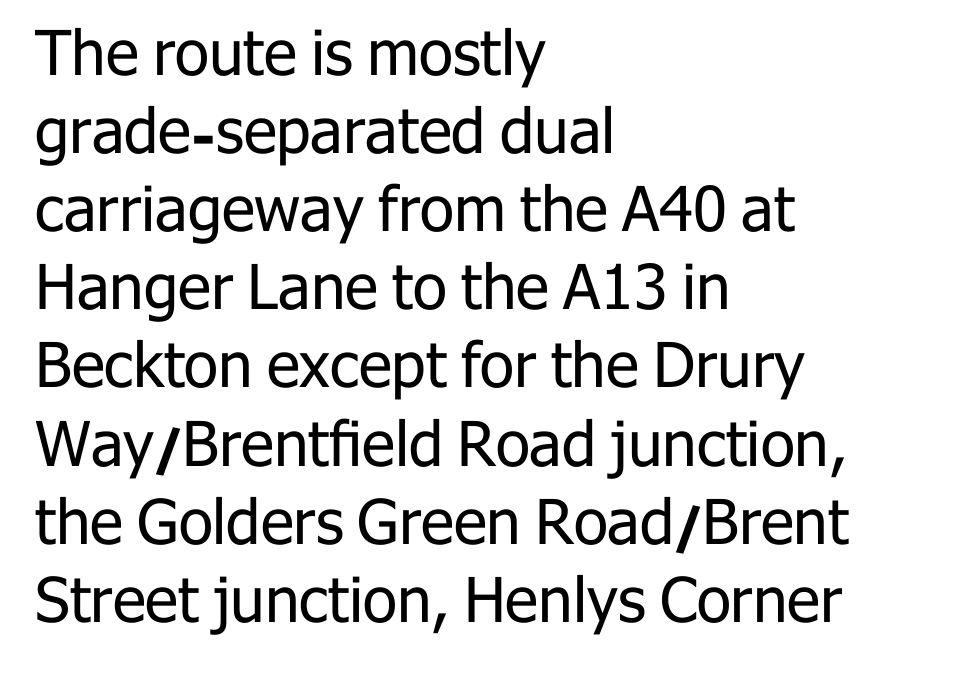
The zone under the glyphs is completely vacant. Stroke mass is kept to a normal reading level or below. The face used here is a sans, in the tradition of grotesques and geometrics. The rendering uses a moderate line-height, typical for paragraphs.
